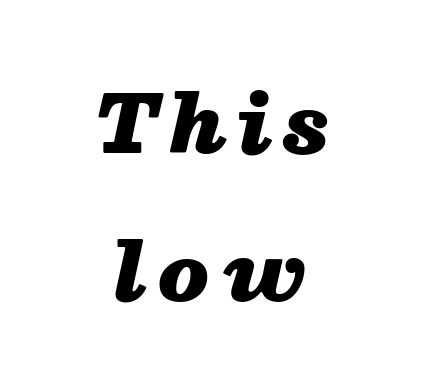
The image shows 79 px heavy type, italic (leaning right); set centered, line spacing 1.87x, not underlined; medium stroke contrast and a medium x-height.
